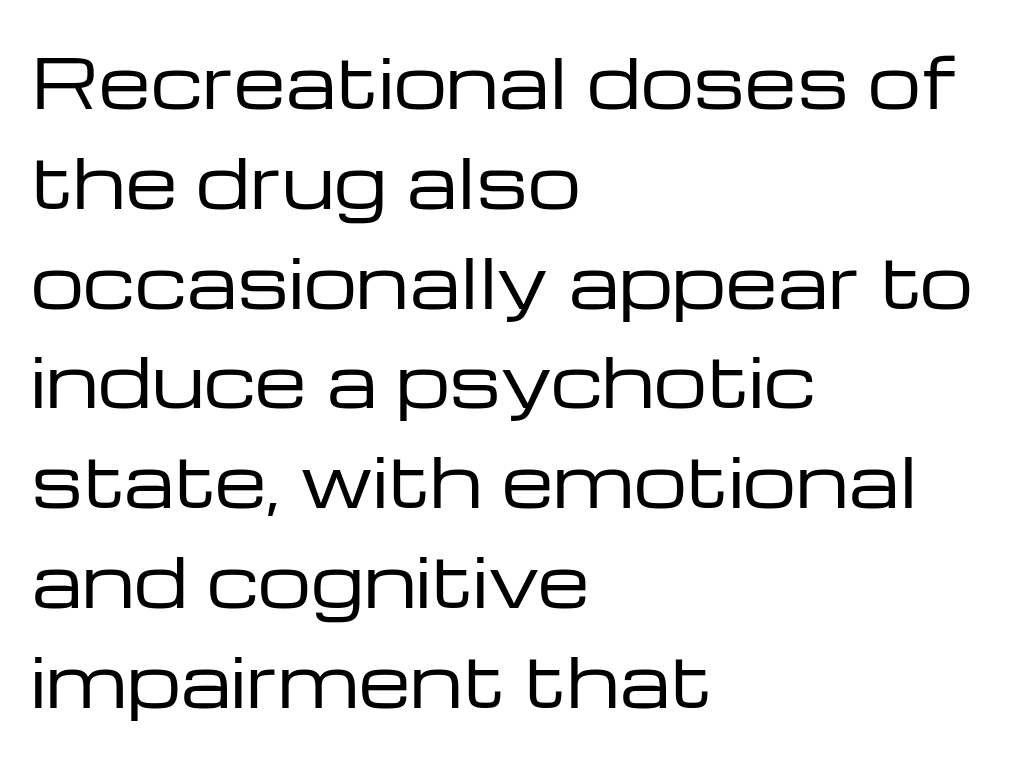
Q: Is the text bold? A: No.
Q: Is the text italic (slanted)? A: No, it is upright.
Q: Is the typeface a serif or a sans-serif typeface? A: Sans-serif.
Q: Is the text underlined? A: No.
Q: How is the paragraph aligned? A: Left-aligned.
Q: Is the spacing between letters normal or unusually wide? A: Normal.
Q: Is the spacing between lines tight, normal or loose? A: Normal.
Q: Width (condensed, normal, or wide)? A: Wide.
Q: Stroke contrast? A: Low.
Q: x-height? A: Medium.
Q: Monospaced? A: No.
